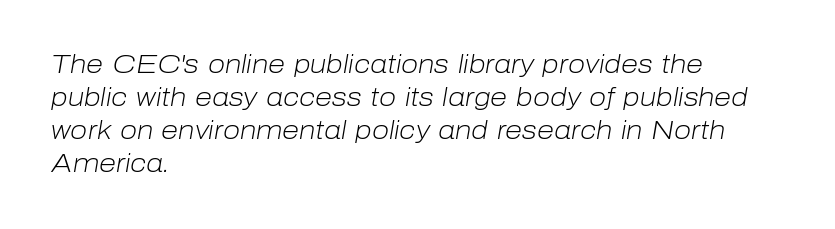
Q: Is the text bold? A: No.
Q: Is the text italic (slanted)? A: Yes, it leans right by about 10 degrees.
Q: Is the text underlined? A: No.
Q: How is the paragraph aligned? A: Left-aligned.
Q: Is the spacing between letters normal or unusually wide? A: Normal.
Q: Is the spacing between lines tight, normal or loose? A: Normal.
